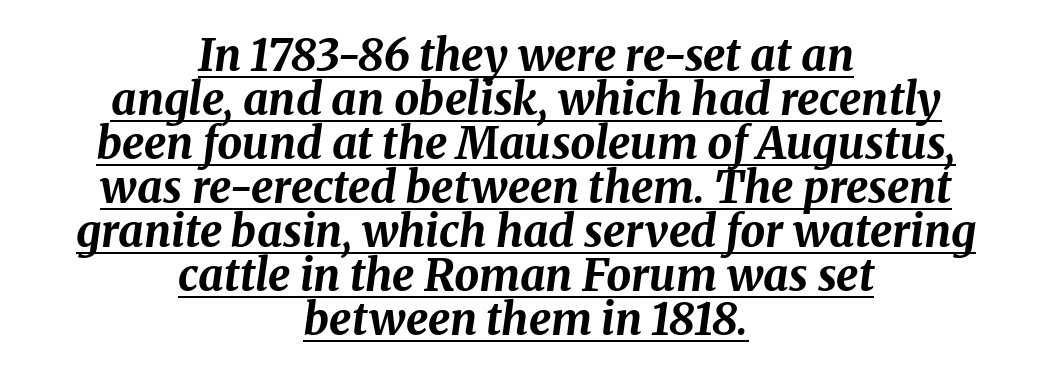
The image shows 44 px bold type, italic (leaning right); set centered, tight line spacing (1.0x), normal letter spacing, underlined; medium stroke contrast and a medium x-height.
